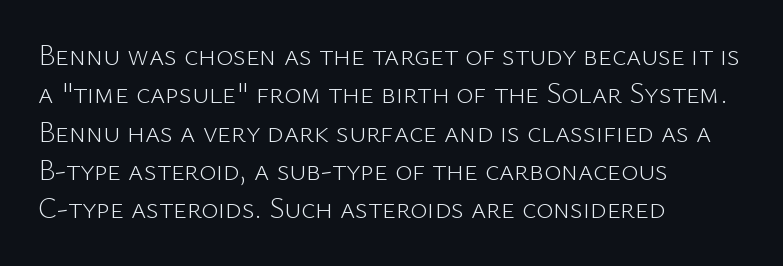
No extra tracking has been applied to these lines. Quick note: interline space is typical. Bare-footed words on every line. The passage shown is typed in a proportional face where columns would drift. A light-to-regular cut is what we see here.
